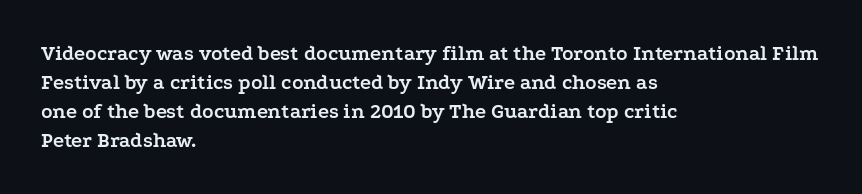
{"italic": "no", "bold": "yes", "underline": "no", "align": "left", "line_spacing": "normal", "line_spacing_ratio": 1.38, "letter_spacing": "normal", "letter_spacing_em": 0.0, "glyph_px": 21}
